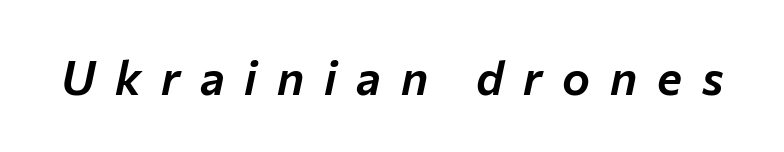
Q: Is the text italic (slanted)? A: Yes, it leans right by about 12 degrees.
Q: Is the text underlined? A: No.
Q: Is the spacing between letters normal or unusually wide? A: Unusually wide.
Q: Width (condensed, normal, or wide)? A: Normal.
Q: Stroke contrast? A: Low.
Q: x-height? A: Medium.
Q: Monospaced? A: No.
